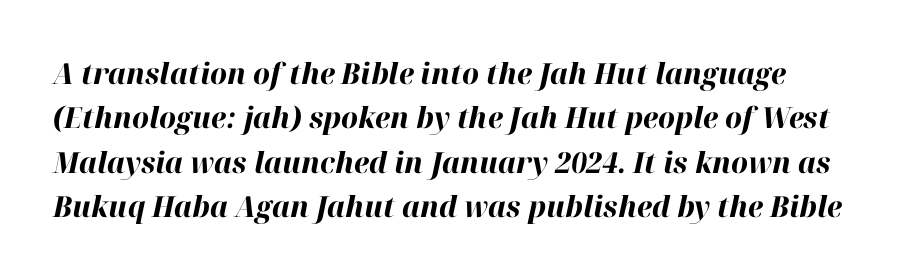
You'd pick this weight for a headline — it's a proper bold. Beneath every word, the page is bare. The passage shown is typed in a proportional face where columns would drift. Characters follow at the spacing the type designer built in. How would I describe the line gaps? Plain and ordinary. Is the type slanted? Yes — the strokes lean at a clear angle.
